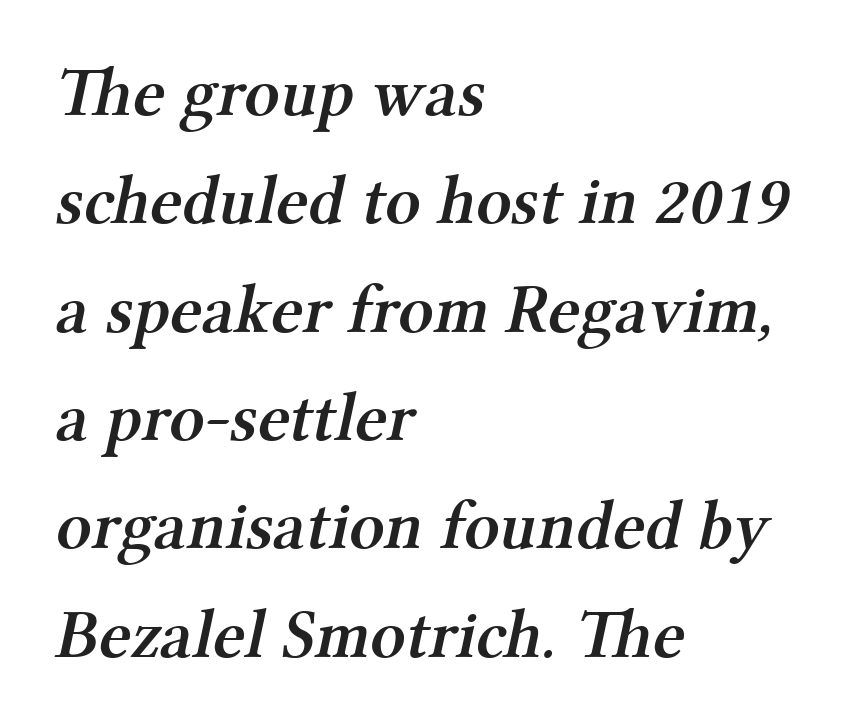
Q: Is the text bold? A: Semi-bold.
Q: Is the typeface a serif or a sans-serif typeface? A: Serif.
Q: Is the text underlined? A: No.
Q: How is the paragraph aligned? A: Left-aligned.
Q: Is the spacing between letters normal or unusually wide? A: Normal.
Q: Is the spacing between lines tight, normal or loose? A: Normal.
Q: Width (condensed, normal, or wide)? A: Normal.
Q: Stroke contrast? A: Medium.
Q: x-height? A: Medium.
Q: Monospaced? A: No.
